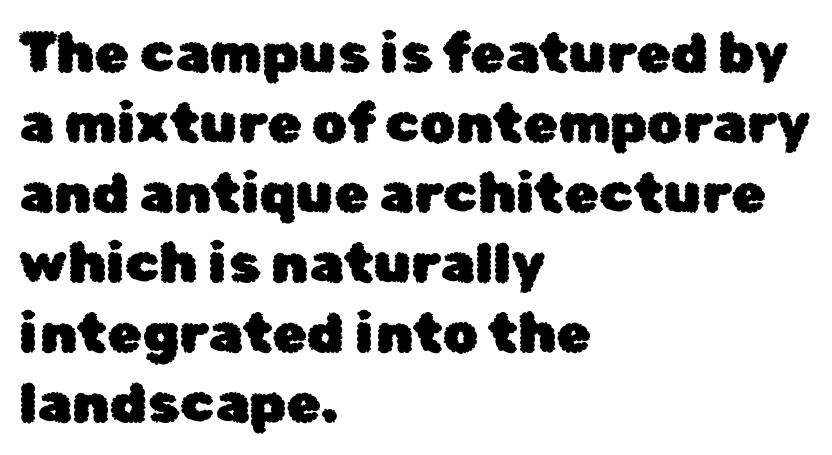
Default kerning and tracking; the words read as compact shapes. The rendering shows plain stroke endings on the letterforms — a sans-serif design. The letters stand straight up with perfectly vertical stems. The lines are quadded left.
